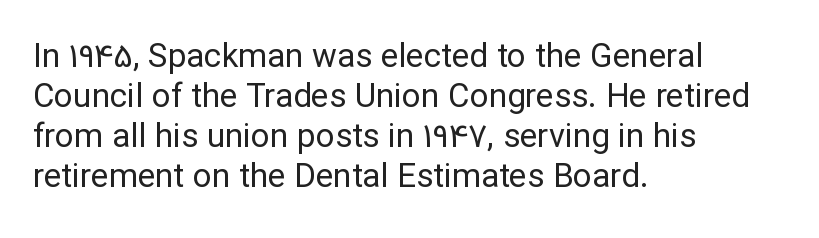
The image shows 33 px regular-weight sans-serif type, upright; set left-aligned, line spacing 1.21x, normal letter spacing, not underlined; low stroke contrast and a medium x-height.
